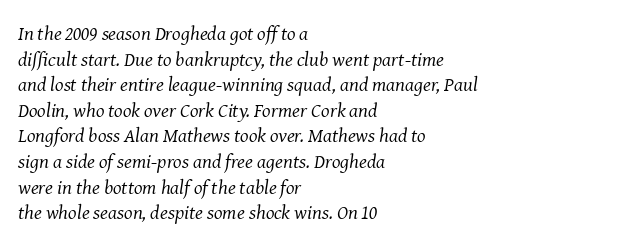
The leading is moderate, giving the passage an even texture. Stroke mass is kept to a normal reading level or below. Style check: oblique. Words appear dense and cohesive because spacing is normal.
